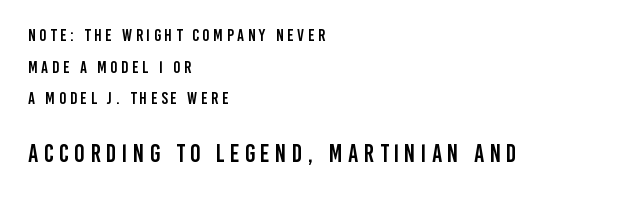
{"italic": "no", "underline": "no", "align": "left", "line_spacing_ratio": 1.86, "letter_spacing": "wide", "letter_spacing_em": 0.21, "larger_block": "second", "size_ratio": 1.47, "glyph_px": 25}
